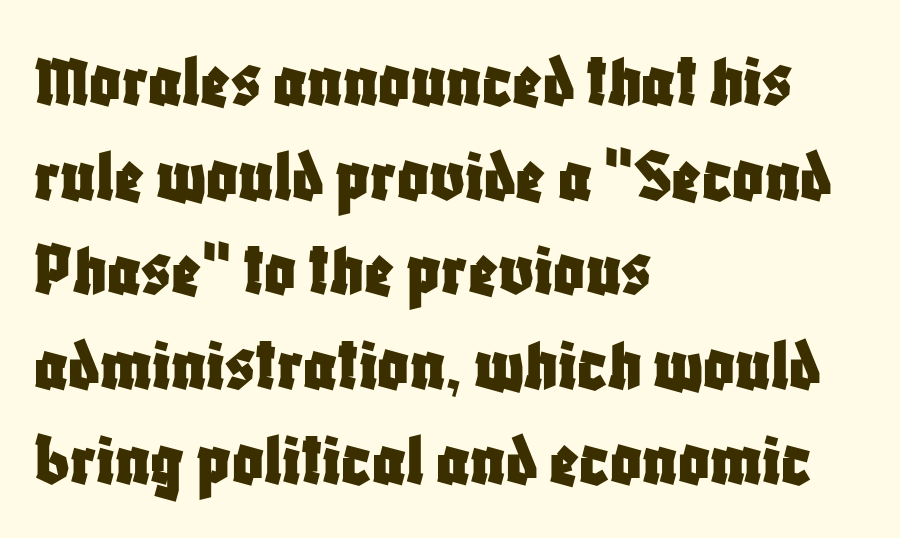
Q: Is the text italic (slanted)? A: No, it is upright.
Q: Is the typeface a serif or a sans-serif typeface? A: Sans-serif.
Q: Is the text underlined? A: No.
Q: How is the paragraph aligned? A: Left-aligned.
Q: Is the spacing between letters normal or unusually wide? A: Normal.
Q: Width (condensed, normal, or wide)? A: Condensed.
Q: Stroke contrast? A: Low.
Q: x-height? A: Large.
Q: Monospaced? A: No.
